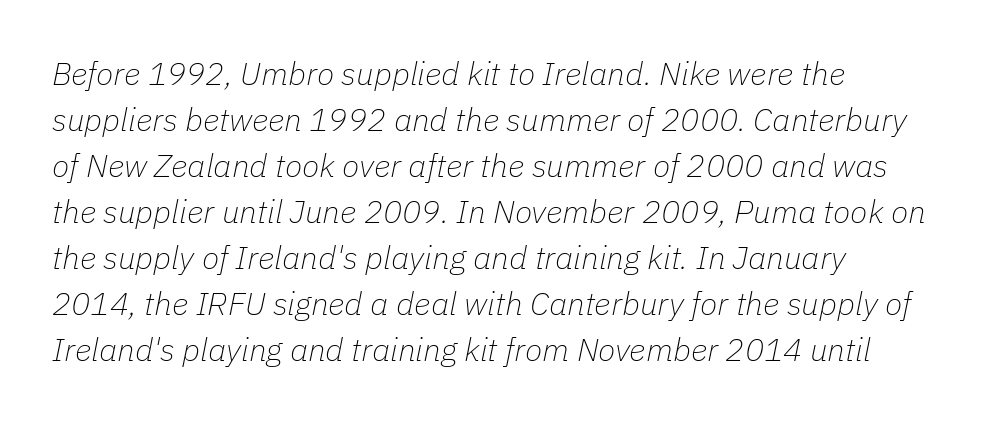
The image shows 32 px thin type, italic (leaning right); set normal line spacing (1.44x), normal letter spacing, not underlined; low stroke contrast and a medium x-height.
